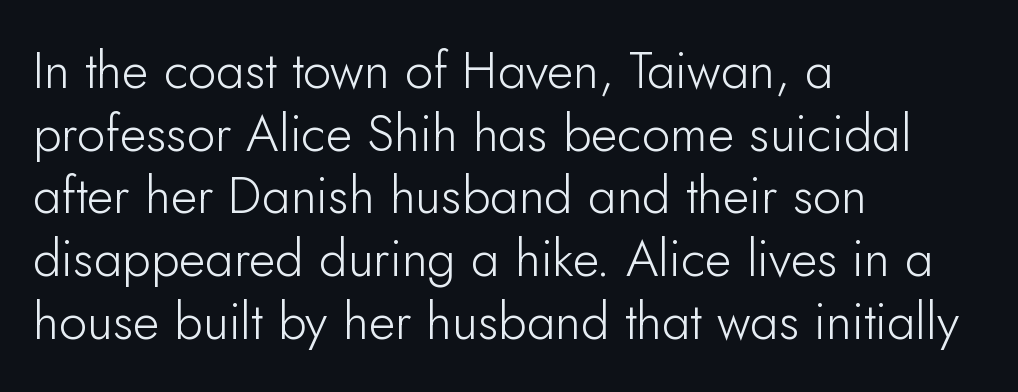
Posture: straight, roman, zero tilt. The passage shown is typed in a proportional face where columns would drift. Lines of text with bare space underneath. Caption: face not bold, strokes unweighted. This sample uses a sans-serif face.
